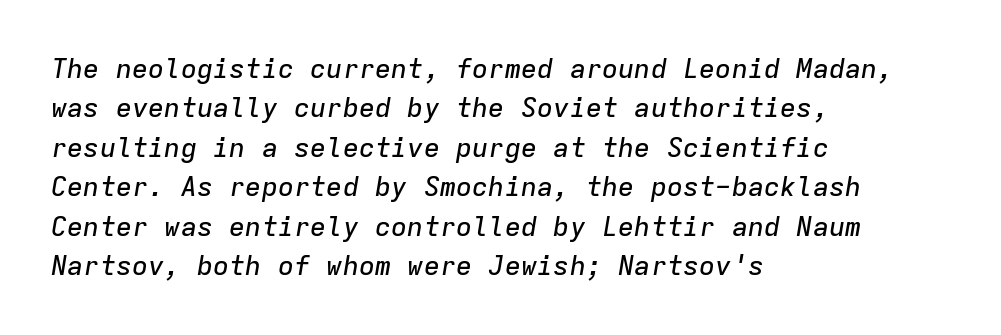
The image shows 27 px text type, italic (leaning right); set left-aligned, normal line spacing (1.46x), normal letter spacing, not underlined.
